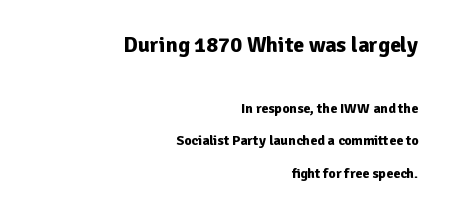
{"italic": "no", "bold": "yes", "underline": "no", "align": "right", "line_spacing": "loose", "line_spacing_ratio": 2.3, "letter_spacing": "normal", "letter_spacing_em": 0.0, "larger_block": "first", "size_ratio": 1.57, "glyph_px": 22}
